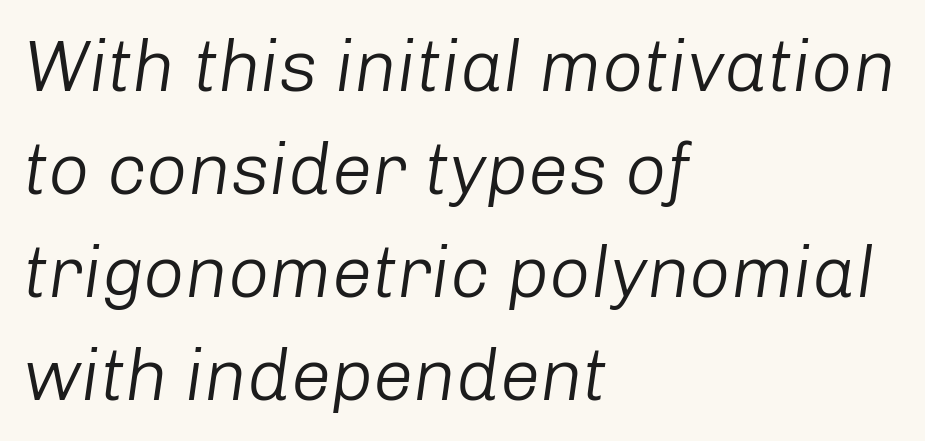
{"italic": "yes", "lean": "right", "slant_degrees": 8, "bold": "no", "weight": "light", "width": "normal", "stroke_contrast": "low", "x_height": "medium", "monospaced": "no", "underline": "no", "align": "left", "line_spacing": "normal", "line_spacing_ratio": 1.43, "letter_spacing": "normal", "letter_spacing_em": 0.0, "glyph_px": 72}
